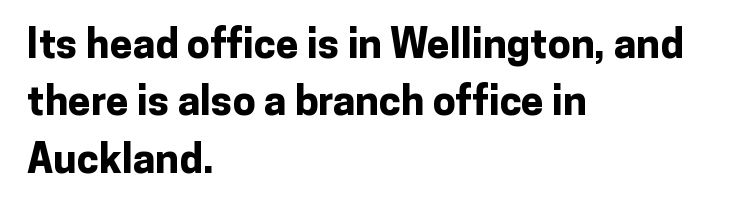
Q: Is the text bold? A: Yes.
Q: Is the text italic (slanted)? A: No, it is upright.
Q: Is the typeface a serif or a sans-serif typeface? A: Sans-serif.
Q: Is the text underlined? A: No.
Q: How is the paragraph aligned? A: Left-aligned.
Q: Is the spacing between letters normal or unusually wide? A: Normal.
Q: Is the spacing between lines tight, normal or loose? A: Normal.
Q: Width (condensed, normal, or wide)? A: Normal.
Q: Stroke contrast? A: Low.
Q: x-height? A: Medium.
Q: Monospaced? A: No.
